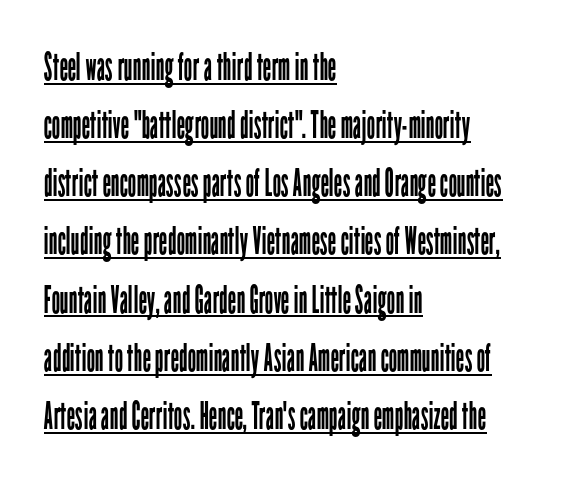
The image shows 38 px regular-weight, condensed sans-serif type, upright; set left-aligned, normal line spacing (1.53x), normal letter spacing, underlined; low stroke contrast and a medium x-height.
